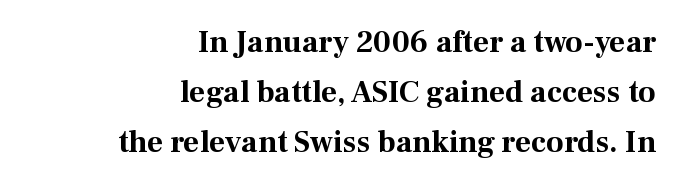
The image shows 31 px bold serif type, upright; set right-aligned, normal line spacing (1.61x), normal letter spacing, not underlined; medium stroke contrast and a medium x-height.
